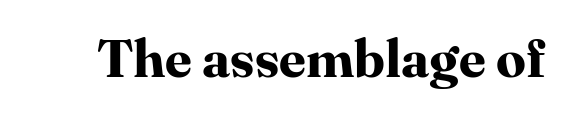
{"serif": "yes", "italic": "no", "bold": "yes", "weight": "bold", "width": "normal", "stroke_contrast": "high", "x_height": "medium", "monospaced": "no", "underline": "no", "letter_spacing": "normal", "letter_spacing_em": 0.0, "glyph_px": 53}
